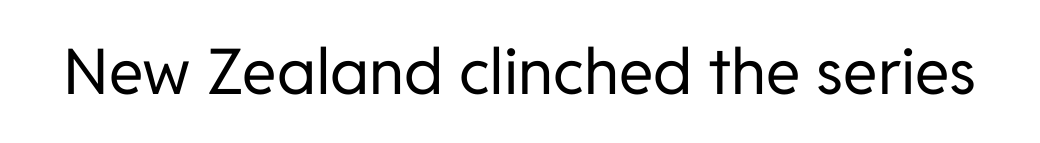
The passage shown is not bold in any degree. Honestly, the letter spacing is just normal — you wouldn't notice it. The characters display no serif detailing; their extremities are plain. Note the varied advance widths — an 'i' is clearly narrower than an 'm'. Letters rest on an invisible, unmarked baseline.
